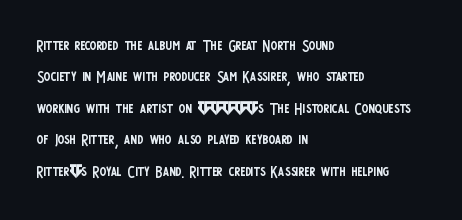
Q: Is the text bold? A: No.
Q: Is the text italic (slanted)? A: No, it is upright.
Q: Is the text underlined? A: No.
Q: How is the paragraph aligned? A: Left-aligned.
Q: Is the spacing between letters normal or unusually wide? A: Normal.
Q: Is the spacing between lines tight, normal or loose? A: Normal.
